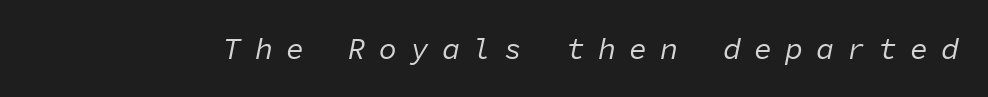
{"italic": "yes", "lean": "right", "slant_degrees": 11, "bold": "no", "weight": "regular", "width": "normal", "stroke_contrast": "low", "x_height": "medium", "monospaced": "yes", "underline": "no", "letter_spacing": "wide", "letter_spacing_em": 0.44, "glyph_px": 30}
